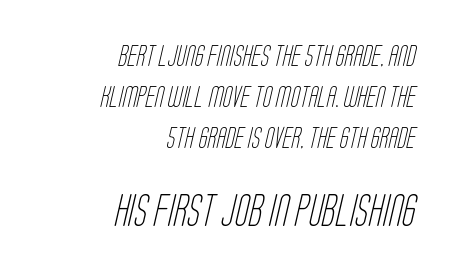
{"serif": "no", "bold": "no", "weight": "light", "width": "condensed", "stroke_contrast": "low", "x_height": "large", "monospaced": "no", "underline": "no", "align": "right", "line_spacing": "loose", "line_spacing_ratio": 1.96, "letter_spacing": "normal", "letter_spacing_em": 0.0, "larger_block": "second", "size_ratio": 1.52, "glyph_px": 32}
